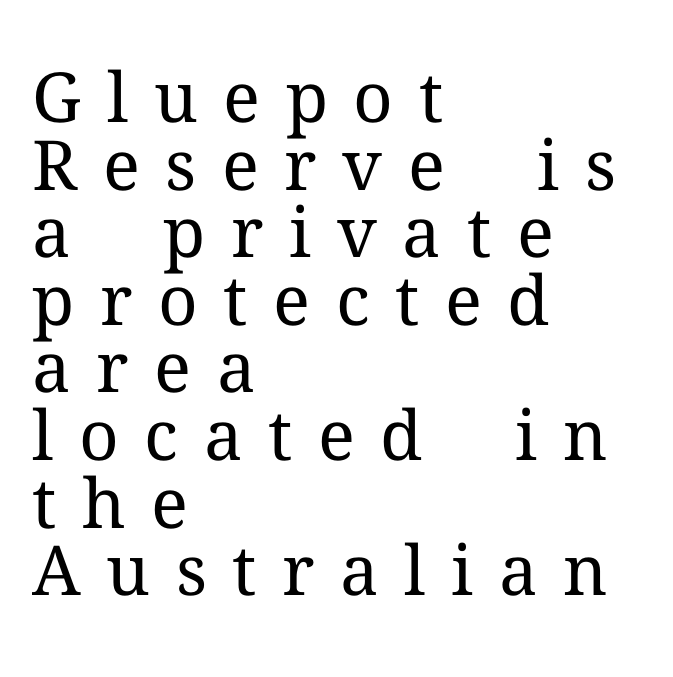
Italic: no, the glyphs are upright roman. The compositor pushed each line to the left boundary. The letters advance in unequal steps, a hallmark of proportional type. Stroke thickness stays within the range of a standard reading face or lighter. The area under the type is left untouched.
